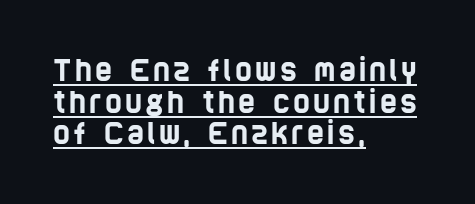
{"serif": "no", "width": "condensed", "stroke_contrast": "low", "x_height": "large", "monospaced": "no", "underline": "yes", "align": "left", "line_spacing": "tight", "line_spacing_ratio": 1.09, "glyph_px": 29}
